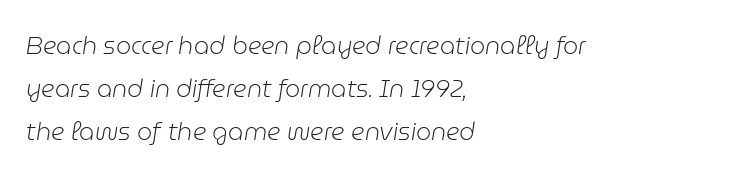
{"italic": "yes", "lean": "right", "slant_degrees": 9, "bold": "no", "underline": "no", "align": "left", "line_spacing_ratio": 1.79, "letter_spacing": "normal", "letter_spacing_em": 0.0, "glyph_px": 24}
